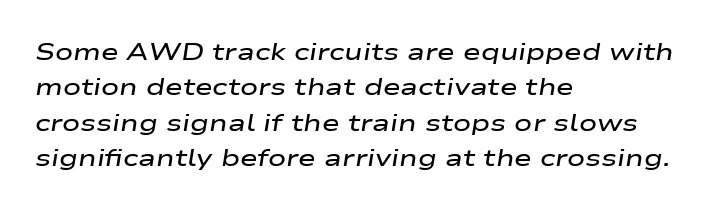
In terms of leading, this rendering sits right in the middle. The glyphs have the mass of a demibold cut, below bold. Caption: multi-line text, flush left, ragged right. Here the glyphs are tracked normally, forming tight word shapes. Beneath every word, the page is bare.
